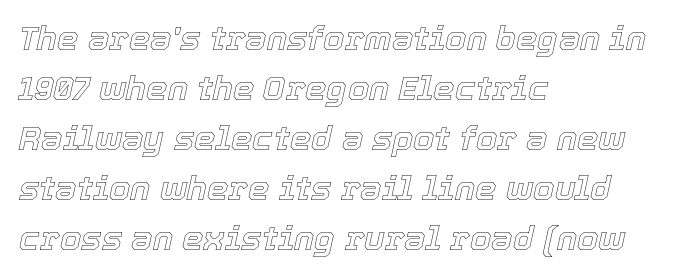
The image shows 34 px text type, italic (leaning right); set left-aligned, normal line spacing (1.47x), normal letter spacing, not underlined; a medium x-height.
